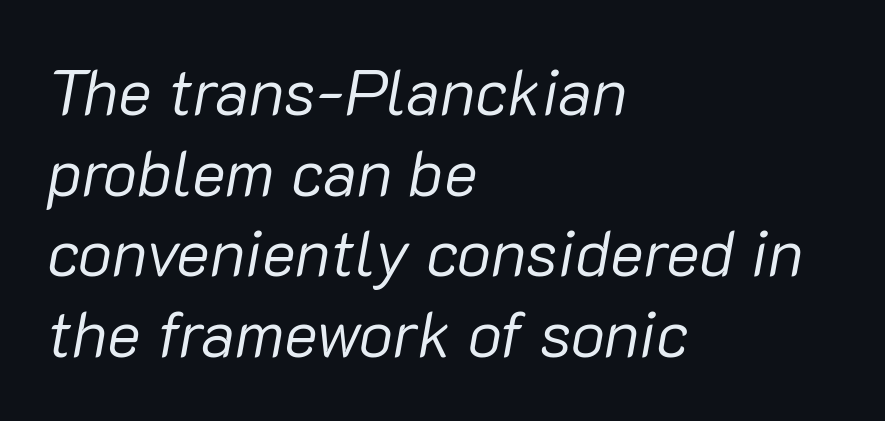
Layout note: lines flush left. This sample has the flowing, uneven cadence of proportional lettering. The passage shown has conventional tracking throughout. Does the leading feel generous? No, just average.
